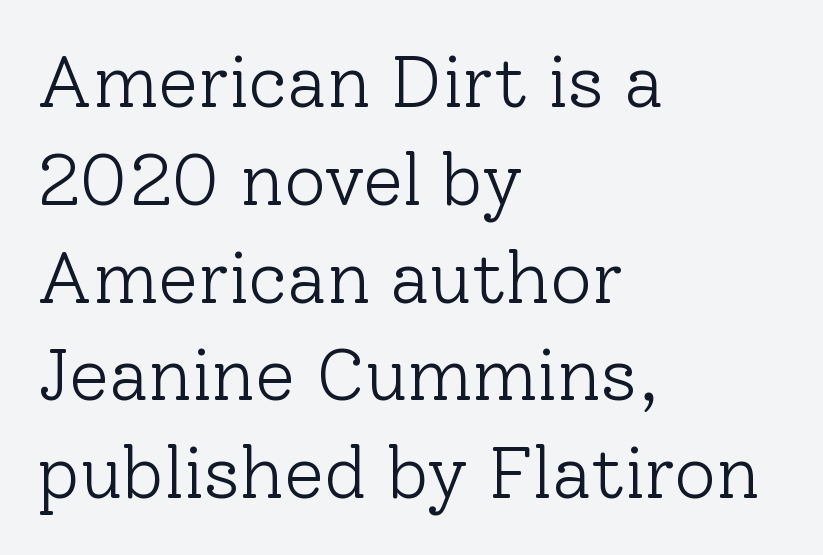
The image shows 73 px light serif type, upright; set left-aligned, normal line spacing (1.34x), normal letter spacing, not underlined; low stroke contrast and a medium x-height.
